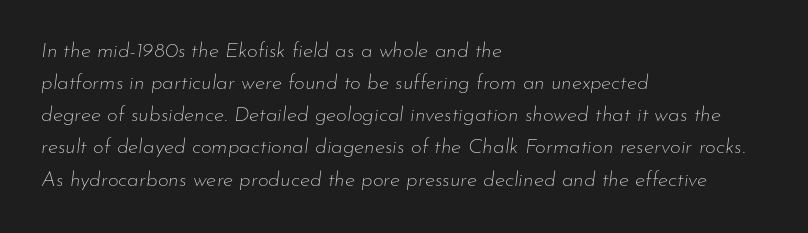
The image shows 21 px text type, italic (leaning right); set left-aligned, normal line spacing (1.53x), normal letter spacing, not underlined.
